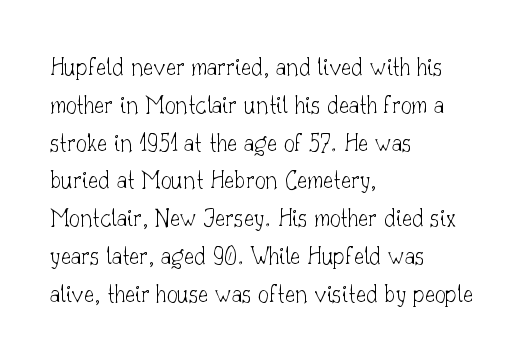
Short note: letters normally spaced. These lines are set flush left with a ragged right edge. The passage shown is not bold in any degree. Rows of type keep a routine distance in the vertical direction. This is the regular roman posture of the typeface.
